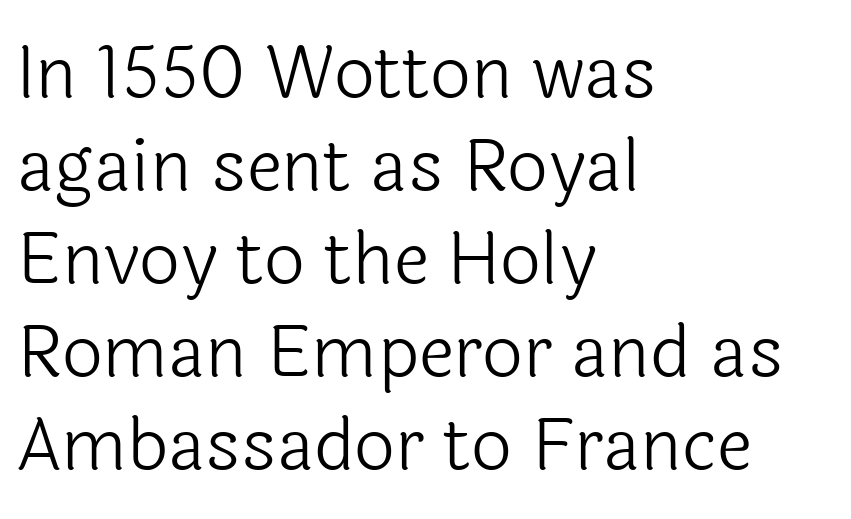
The image shows 72 px light sans-serif type, upright; set left-aligned, normal line spacing (1.29x), normal letter spacing, not underlined; a medium x-height.
